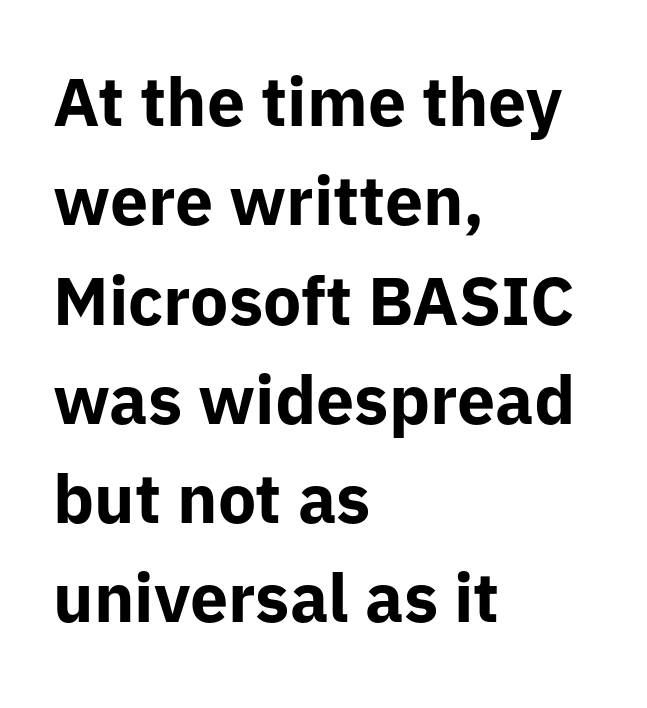
Summary of weight: heavy, a full bold. Reading down the block, your eye returns to a fixed left position each line. Is there any slant? The stems are plumb. Just letters on the line, the space beneath them empty. Default kerning and tracking; the words read as compact shapes. The face used here is proportionally spaced, like ordinary book or web type.
